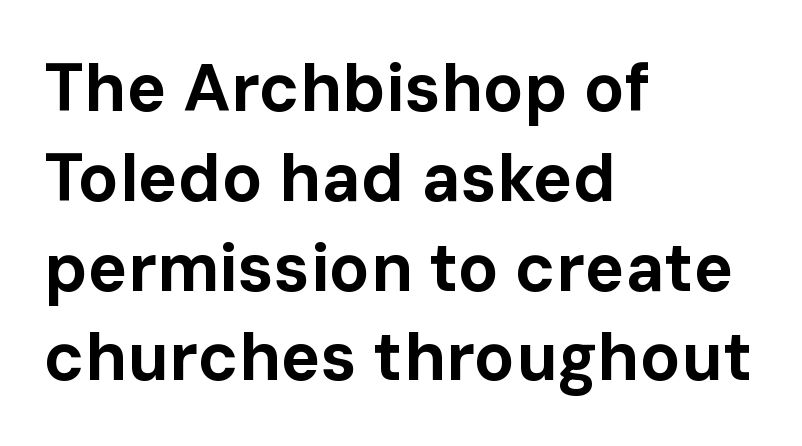
{"serif": "no", "italic": "no", "bold": "yes", "weight": "bold", "width": "normal", "stroke_contrast": "low", "x_height": "medium", "monospaced": "no", "underline": "no", "align": "left", "line_spacing": "normal", "line_spacing_ratio": 1.34, "letter_spacing": "normal", "letter_spacing_em": 0.0, "glyph_px": 67}
